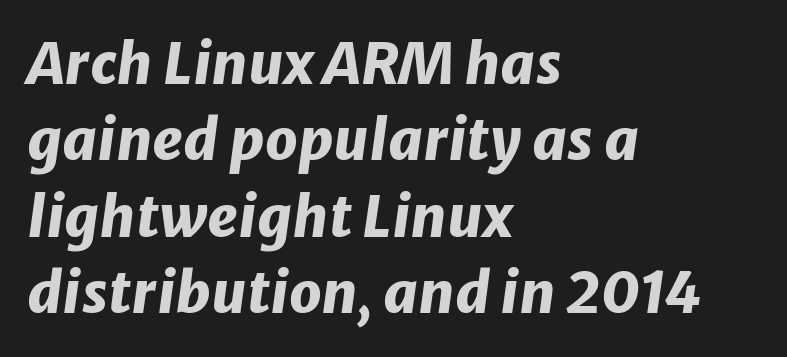
{"italic": "yes", "lean": "right", "slant_degrees": 8, "bold": "yes", "weight": "heavy", "width": "normal", "stroke_contrast": "low", "x_height": "medium", "monospaced": "no", "underline": "no", "align": "left", "line_spacing": "normal", "line_spacing_ratio": 1.34, "letter_spacing": "normal", "letter_spacing_em": 0.0, "glyph_px": 57}
